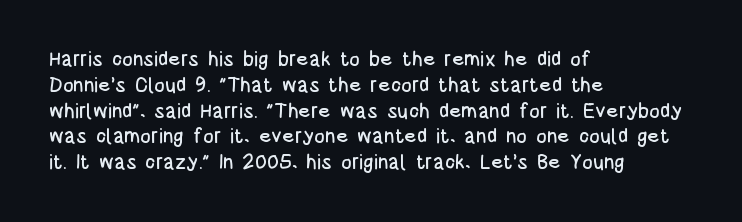
Is there any slant? The stems are plumb. Clear beneath every line of the passage. Nobody touched the tracking dial on this one. Line beginnings align vertically; line endings do not. One glance says typical: line gaps are just what's usual.
